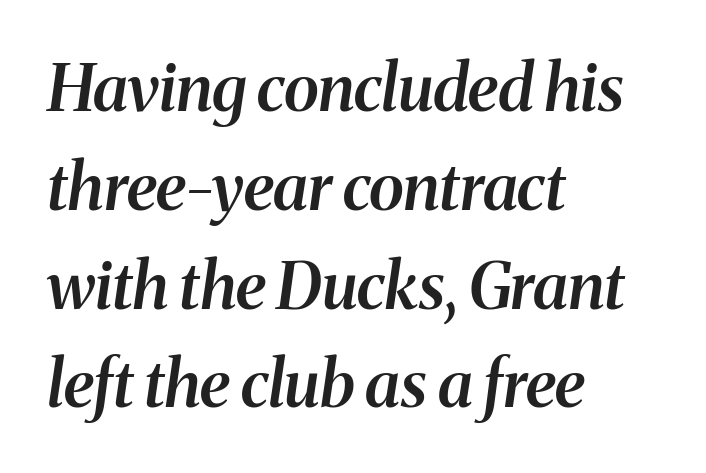
{"serif": "yes", "italic": "yes", "lean": "right", "slant_degrees": 8, "bold": "semi", "weight": "semibold", "width": "normal", "stroke_contrast": "medium", "x_height": "medium", "monospaced": "no", "underline": "no", "align": "left", "line_spacing": "normal", "line_spacing_ratio": 1.52, "letter_spacing": "normal", "letter_spacing_em": 0.0, "glyph_px": 65}
